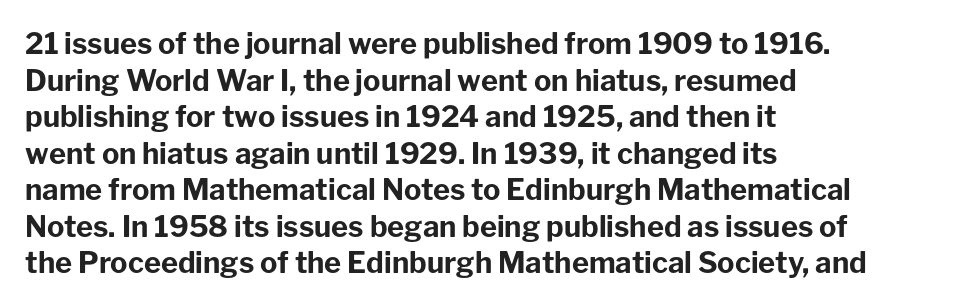
{"serif": "no", "italic": "no", "bold": "yes", "weight": "bold", "width": "normal", "stroke_contrast": "low", "x_height": "medium", "monospaced": "no", "underline": "no", "align": "left", "line_spacing": "normal", "line_spacing_ratio": 1.26, "letter_spacing": "normal", "letter_spacing_em": 0.0, "glyph_px": 29}
